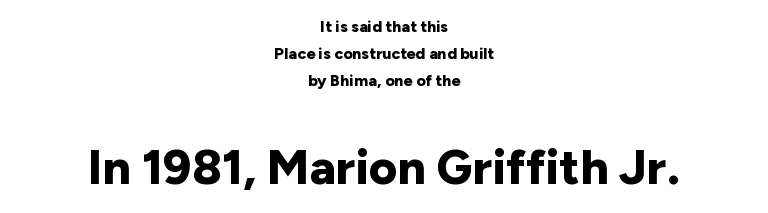
Q: Is the text bold? A: Yes.
Q: Is the text italic (slanted)? A: No, it is upright.
Q: Is the typeface a serif or a sans-serif typeface? A: Sans-serif.
Q: Is the text underlined? A: No.
Q: How is the paragraph aligned? A: Centered.
Q: Is the spacing between letters normal or unusually wide? A: Normal.
Q: Is the spacing between lines tight, normal or loose? A: Normal.
Q: Which block of text is set in a larger size, the first (top) or the second (bottom)? A: The second (bottom) one.
Q: Width (condensed, normal, or wide)? A: Normal.
Q: Stroke contrast? A: Low.
Q: x-height? A: Medium.
Q: Monospaced? A: No.
